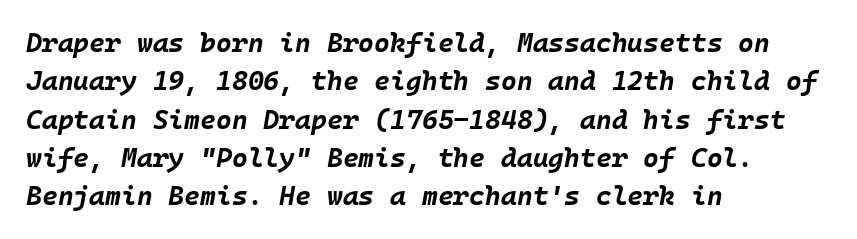
The image shows 27 px bold type, italic (leaning right); set left-aligned, normal line spacing (1.42x), normal letter spacing, not underlined.
